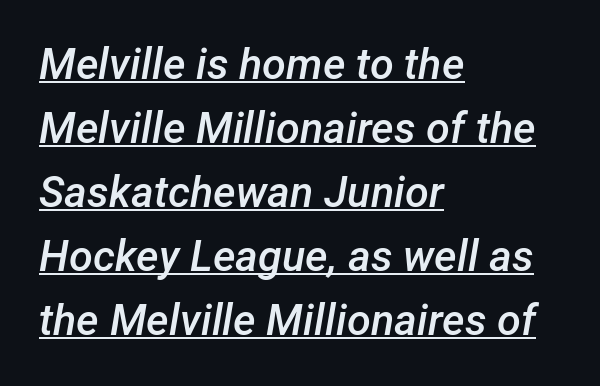
The image shows 43 px semibold type, italic (leaning right); set left-aligned, normal line spacing (1.49x), normal letter spacing, underlined; low stroke contrast and a medium x-height.
